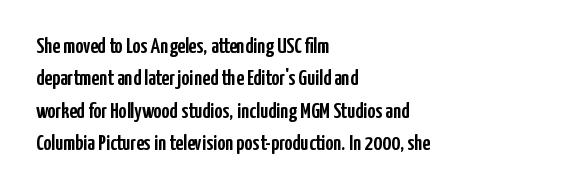
{"italic": "no", "underline": "no", "align": "left", "line_spacing": "normal", "line_spacing_ratio": 1.47, "letter_spacing": "normal", "letter_spacing_em": 0.0, "glyph_px": 22}
